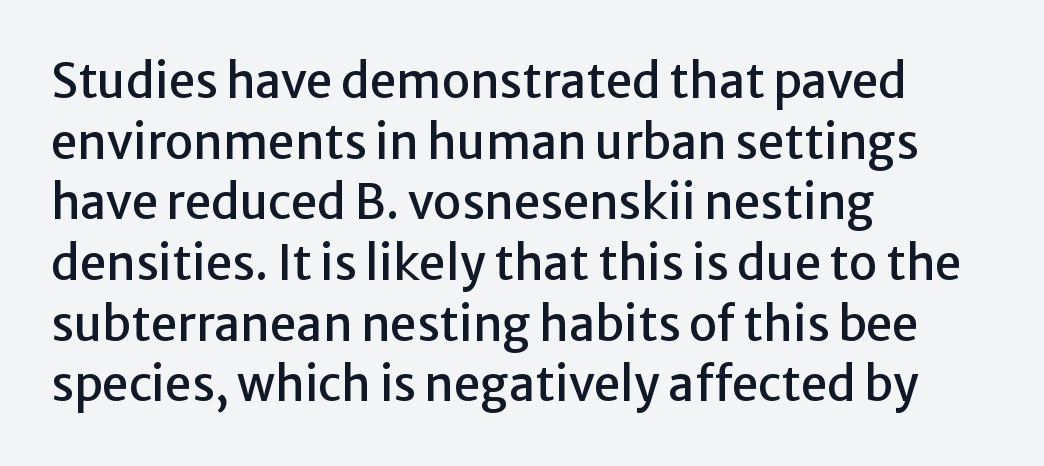
This is sans-serif lettering, the kind often seen on screens and signage. The passage is arranged the way most books set body copy — flush left. Italic? Not at all — the glyphs are vertical. Normally led — the rows are evenly, conventionally spaced. Words float on clear page, feet unadorned.
